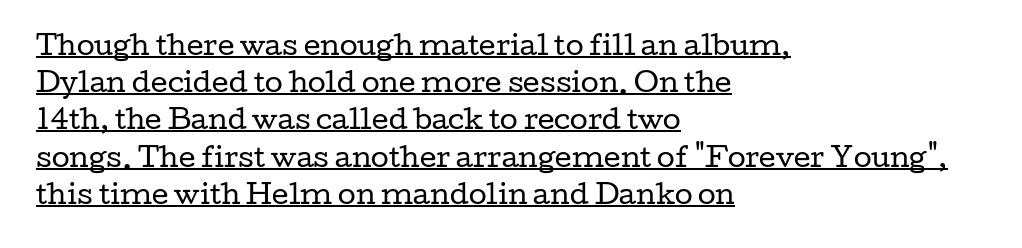
Q: Is the text bold? A: No.
Q: Is the text italic (slanted)? A: No, it is upright.
Q: Is the text underlined? A: Yes.
Q: How is the paragraph aligned? A: Left-aligned.
Q: Is the spacing between letters normal or unusually wide? A: Normal.
Q: Is the spacing between lines tight, normal or loose? A: Normal.
